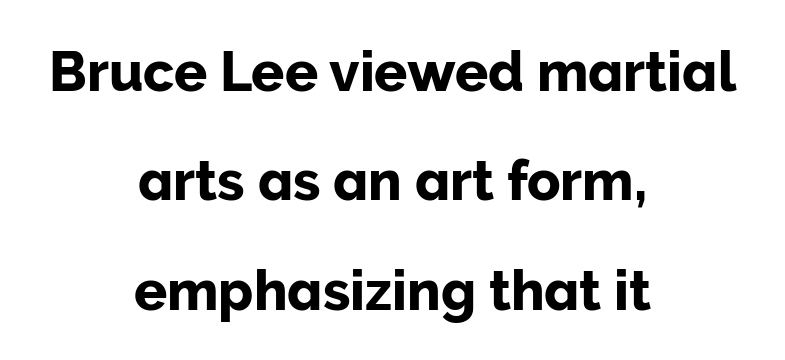
{"serif": "no", "italic": "no", "width": "normal", "stroke_contrast": "low", "x_height": "medium", "monospaced": "no", "underline": "no", "align": "center", "line_spacing": "loose", "line_spacing_ratio": 1.99, "letter_spacing": "normal", "letter_spacing_em": 0.0, "glyph_px": 55}
